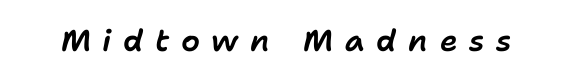
The image shows 30 px text type, italic (leaning right); set unusually wide letter spacing (+0.39 em), not underlined; low stroke contrast and a medium x-height.
